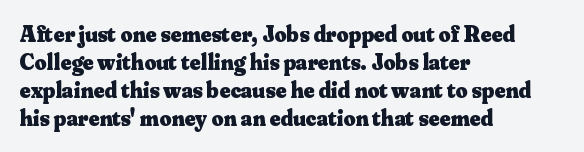
Q: Is the text bold? A: Yes.
Q: Is the text italic (slanted)? A: No, it is upright.
Q: Is the text underlined? A: No.
Q: How is the paragraph aligned? A: Left-aligned.
Q: Is the spacing between letters normal or unusually wide? A: Normal.
